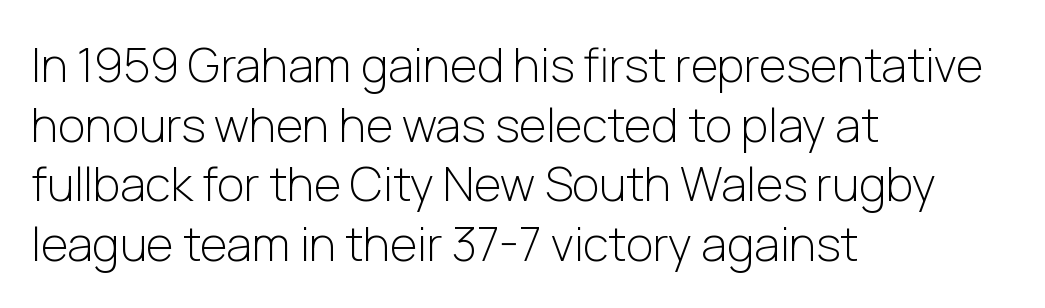
The image shows 47 px light sans-serif type, upright; set left-aligned, normal line spacing (1.27x), normal letter spacing, not underlined; low stroke contrast and a medium x-height.
